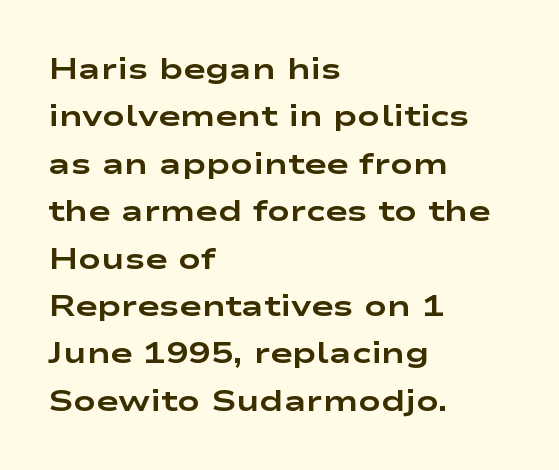
Q: Is the text bold? A: Yes.
Q: Is the text italic (slanted)? A: No, it is upright.
Q: Is the typeface a serif or a sans-serif typeface? A: Sans-serif.
Q: Is the text underlined? A: No.
Q: How is the paragraph aligned? A: Left-aligned.
Q: Is the spacing between letters normal or unusually wide? A: Normal.
Q: Is the spacing between lines tight, normal or loose? A: Normal.
Q: Width (condensed, normal, or wide)? A: Wide.
Q: Stroke contrast? A: Low.
Q: x-height? A: Medium.
Q: Monospaced? A: No.
